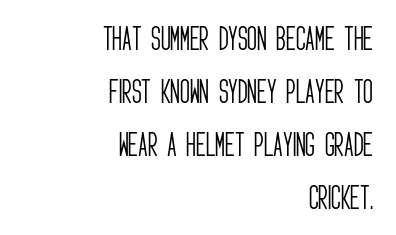
No heavy texture on the line: the type isn't bold. Characters remain perfectly vertical along every line. A typesetter would call this zero additional tracking. Does the copy run flush right? Yes — the right margin is perfectly even. The string is rendered with underlining switched off.
